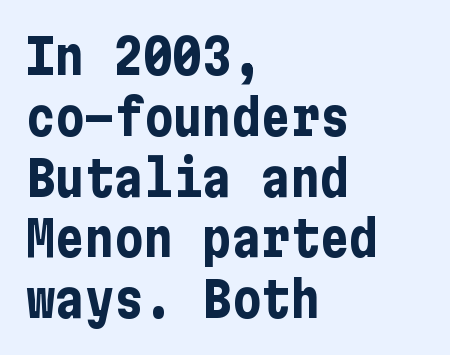
{"serif": "no", "italic": "no", "bold": "yes", "weight": "bold", "width": "condensed", "stroke_contrast": "low", "x_height": "medium", "underline": "no", "align": "left", "line_spacing_ratio": 1.24, "letter_spacing": "normal", "letter_spacing_em": 0.0, "glyph_px": 49}
